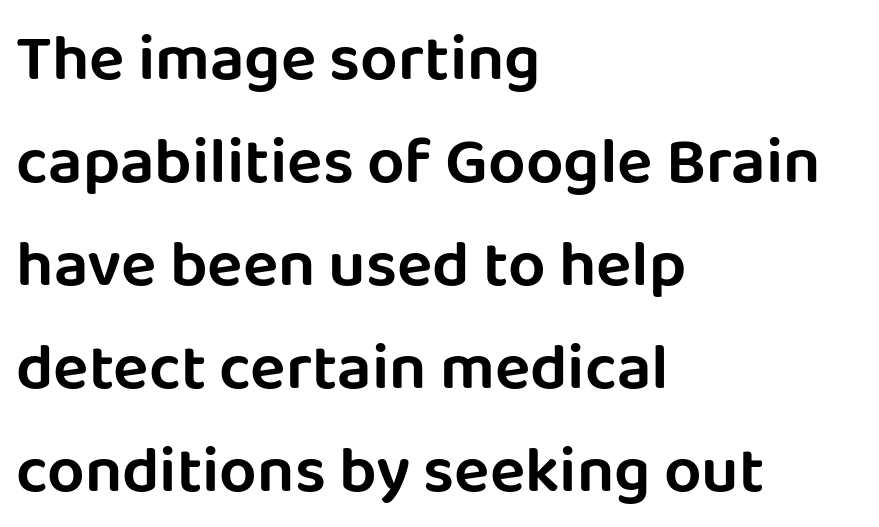
Q: Is the text italic (slanted)? A: No, it is upright.
Q: Is the typeface a serif or a sans-serif typeface? A: Sans-serif.
Q: Is the text underlined? A: No.
Q: How is the paragraph aligned? A: Left-aligned.
Q: Is the spacing between letters normal or unusually wide? A: Normal.
Q: Is the spacing between lines tight, normal or loose? A: Normal.
Q: Width (condensed, normal, or wide)? A: Normal.
Q: Stroke contrast? A: Low.
Q: x-height? A: Large.
Q: Monospaced? A: No.
